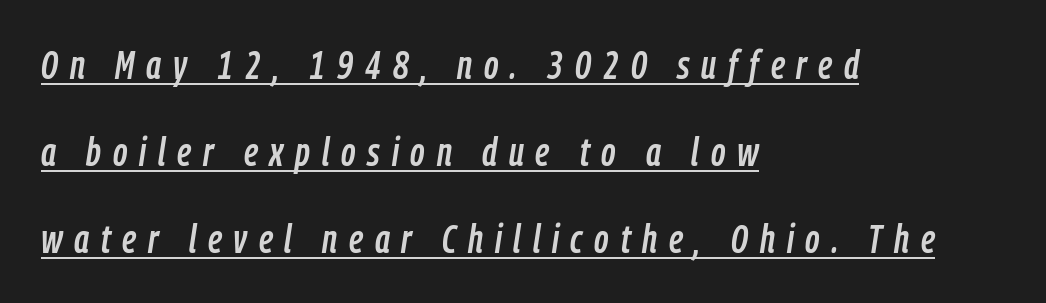
The image shows 39 px condensed type, italic (leaning right); set left-aligned, loose line spacing (2.23x), unusually wide letter spacing (+0.3 em), underlined; low stroke contrast and a medium x-height.
